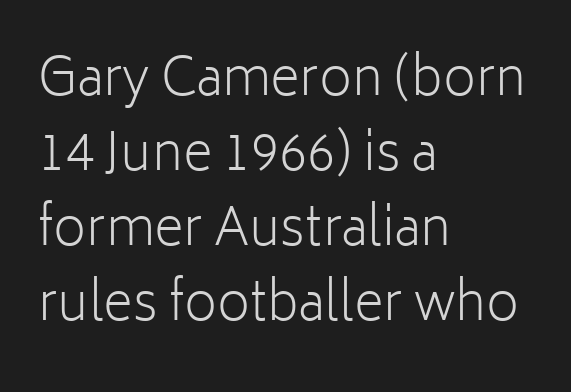
The image shows 51 px light sans-serif type, upright; set left-aligned, normal line spacing (1.47x), normal letter spacing, not underlined; low stroke contrast and a medium x-height.
